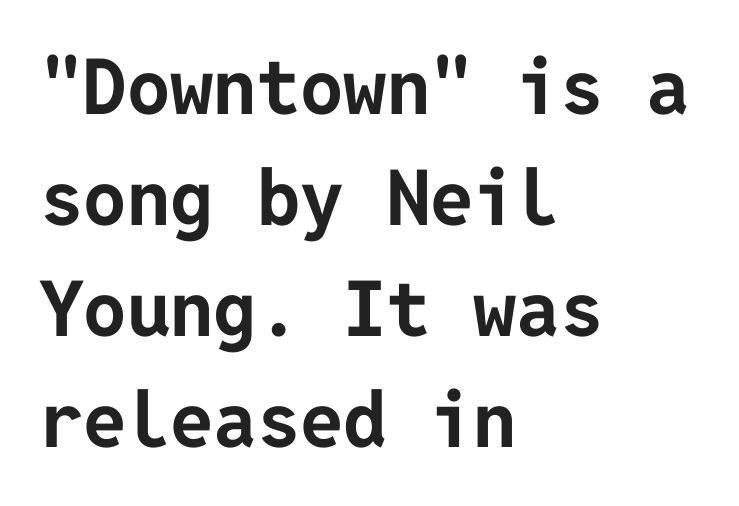
Stroke thickness is high; the sample reads as a true bold. Letters rest on an invisible, unmarked baseline. Words appear dense and cohesive because spacing is normal. The face used here is a sans, in the tradition of grotesques and geometrics.
